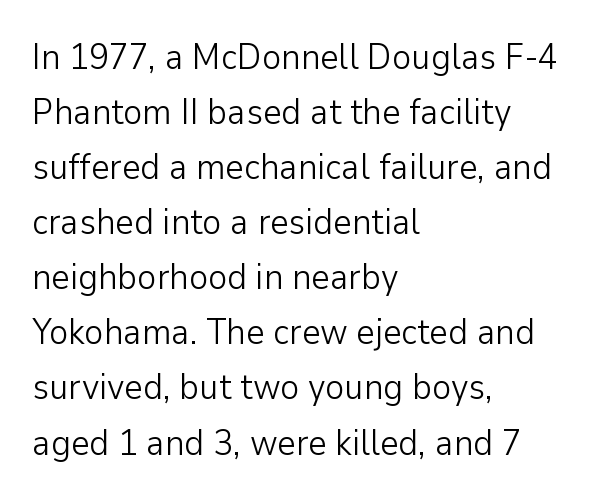
Notice how the stems are strictly vertical — no italics here. One glance says typical: line gaps are just what's usual. Every row of glyphs begins at an identical x-position on the left. To sum up the face: it is a sans, with no serifs. The face used here is proportionally spaced, like ordinary book or web type. No word sits above an underline.
